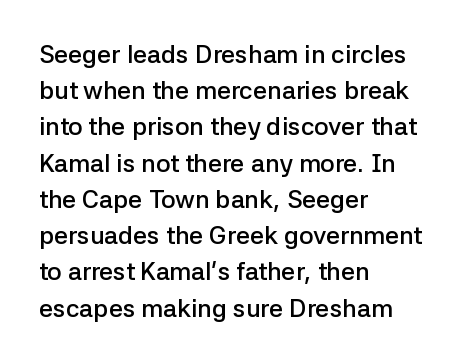
Q: Is the text bold? A: Semi-bold.
Q: Is the text italic (slanted)? A: No, it is upright.
Q: Is the text underlined? A: No.
Q: How is the paragraph aligned? A: Left-aligned.
Q: Is the spacing between letters normal or unusually wide? A: Normal.
Q: Is the spacing between lines tight, normal or loose? A: Normal.
